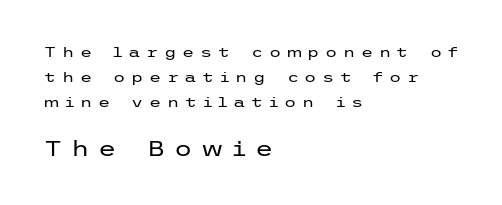
The image shows 21 px text type, upright; set left-aligned, line spacing 1.78x, unusually wide letter spacing (+0.4 em), not underlined; the second (bottom) block is 1.5x larger.
